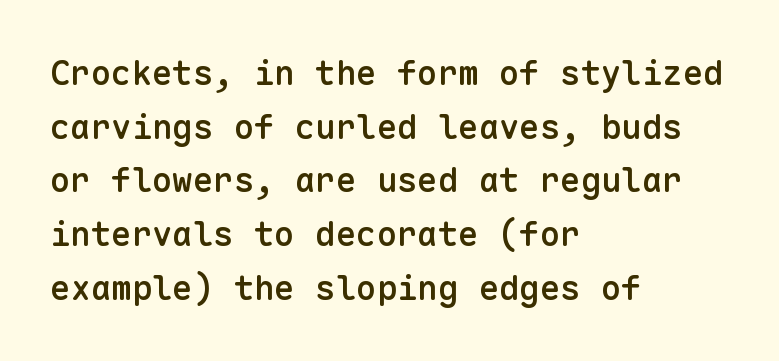
A typesetter would call this monospace, since all characters share one set width. Short and long lines alike share a common starting point at left. Posture: vertical. A bit beefed up — I'd call it semibold rather than bold.
